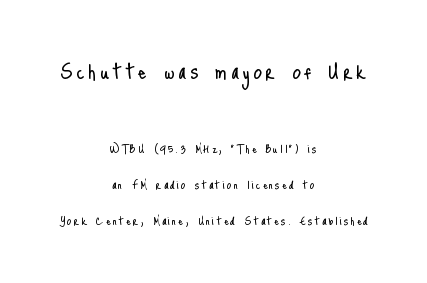
The image shows 27 px text type, upright; set centered, loose line spacing (2.4x), not underlined; the first (top) block is 1.8x larger.
